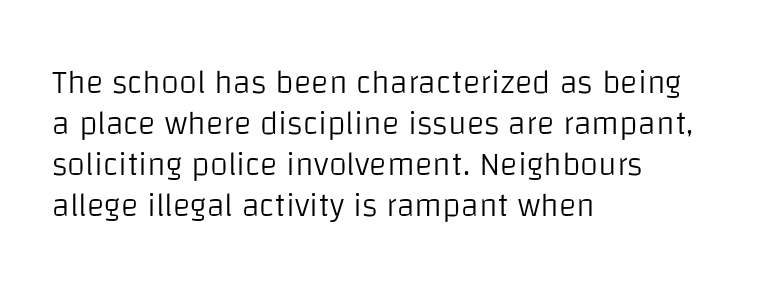
Is the type heavy? It reads as light-to-regular instead. Here the designer chose a conventional face with non-uniform glyph widths. Plain, unruled lines of type. Here the glyphs are tracked normally, forming tight word shapes. If you drew a ruler down the left edge, every line would touch it. Ascenders rise straight up at ninety degrees.
